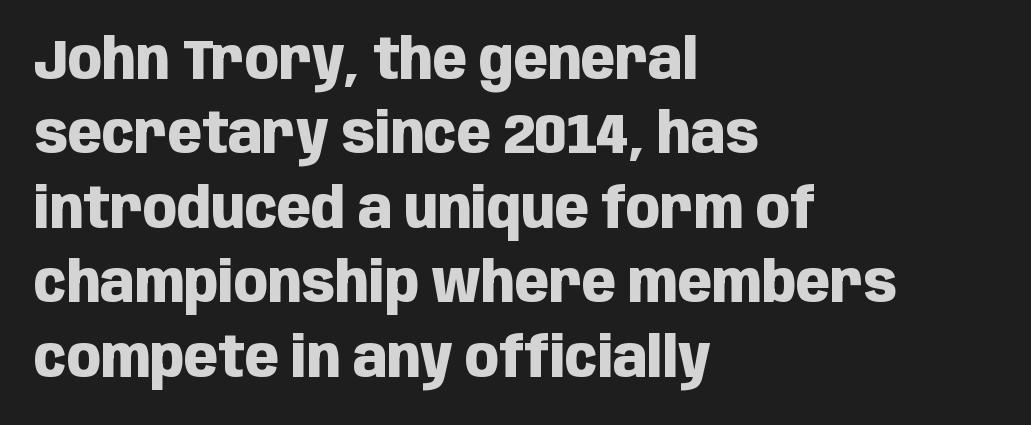
Q: Is the text bold? A: Yes.
Q: Is the text italic (slanted)? A: No, it is upright.
Q: Is the typeface a serif or a sans-serif typeface? A: Sans-serif.
Q: Is the text underlined? A: No.
Q: How is the paragraph aligned? A: Left-aligned.
Q: Is the spacing between letters normal or unusually wide? A: Normal.
Q: Is the spacing between lines tight, normal or loose? A: Normal.
Q: Width (condensed, normal, or wide)? A: Condensed.
Q: Stroke contrast? A: Low.
Q: x-height? A: Large.
Q: Monospaced? A: No.
